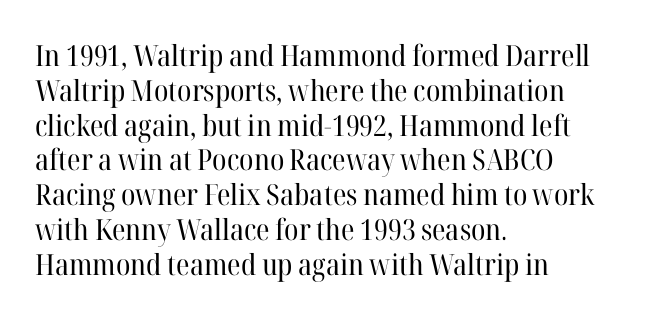
{"serif": "yes", "italic": "no", "bold": "no", "weight": "regular", "width": "normal", "stroke_contrast": "high", "x_height": "medium", "monospaced": "no", "underline": "no", "align": "left", "line_spacing_ratio": 1.2, "letter_spacing": "normal", "letter_spacing_em": 0.0, "glyph_px": 29}
